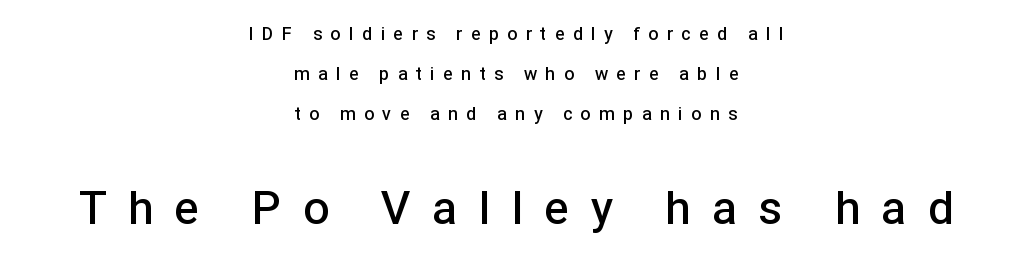
{"serif": "no", "italic": "no", "bold": "semi", "weight": "semibold", "width": "normal", "stroke_contrast": "low", "x_height": "medium", "monospaced": "no", "underline": "no", "align": "center", "line_spacing": "loose", "line_spacing_ratio": 2.22, "letter_spacing": "wide", "letter_spacing_em": 0.48, "larger_block": "second", "size_ratio": 2.56, "glyph_px": 46}
